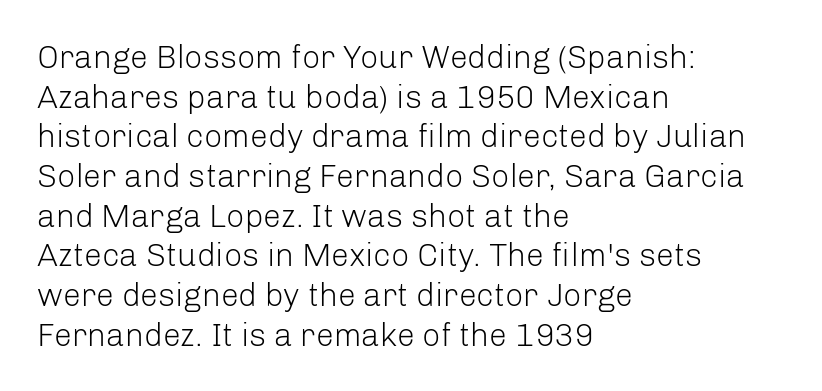
{"serif": "no", "italic": "no", "bold": "no", "weight": "light", "width": "normal", "stroke_contrast": "low", "x_height": "medium", "monospaced": "no", "underline": "no", "align": "left", "line_spacing_ratio": 1.24, "letter_spacing": "normal", "letter_spacing_em": 0.0, "glyph_px": 32}
